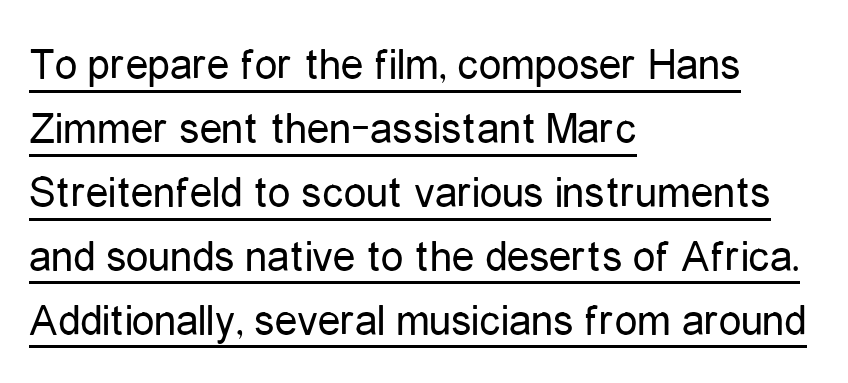
Q: Is the text bold? A: No.
Q: Is the text italic (slanted)? A: No, it is upright.
Q: Is the typeface a serif or a sans-serif typeface? A: Sans-serif.
Q: Is the text underlined? A: Yes.
Q: How is the paragraph aligned? A: Left-aligned.
Q: Is the spacing between letters normal or unusually wide? A: Normal.
Q: Is the spacing between lines tight, normal or loose? A: Normal.
Q: Width (condensed, normal, or wide)? A: Condensed.
Q: Stroke contrast? A: Low.
Q: x-height? A: Medium.
Q: Monospaced? A: No.
